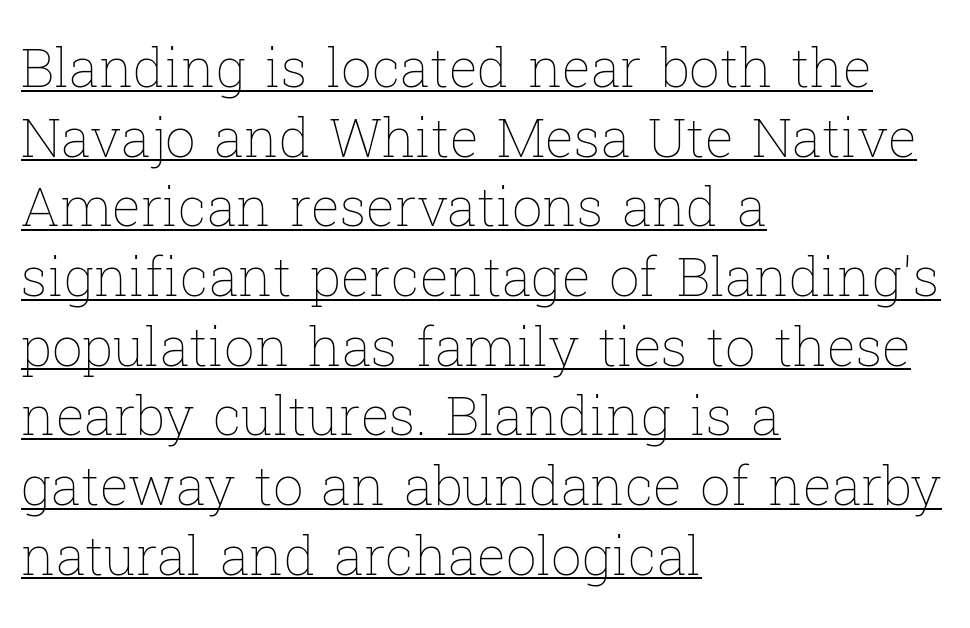
Q: Is the text bold? A: No.
Q: Is the text italic (slanted)? A: No, it is upright.
Q: Is the text underlined? A: Yes.
Q: How is the paragraph aligned? A: Left-aligned.
Q: Is the spacing between letters normal or unusually wide? A: Normal.
Q: Is the spacing between lines tight, normal or loose? A: Normal.
Q: Width (condensed, normal, or wide)? A: Normal.
Q: Stroke contrast? A: Low.
Q: x-height? A: Medium.
Q: Monospaced? A: No.
